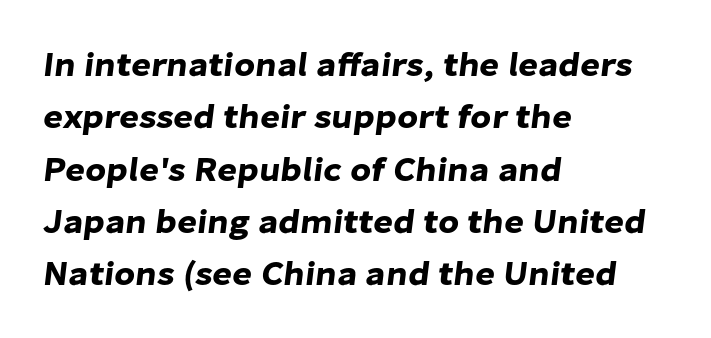
{"serif": "no", "width": "normal", "stroke_contrast": "low", "x_height": "medium", "monospaced": "no", "underline": "no", "align": "left", "line_spacing": "normal", "line_spacing_ratio": 1.54, "letter_spacing": "normal", "letter_spacing_em": 0.0, "glyph_px": 34}
